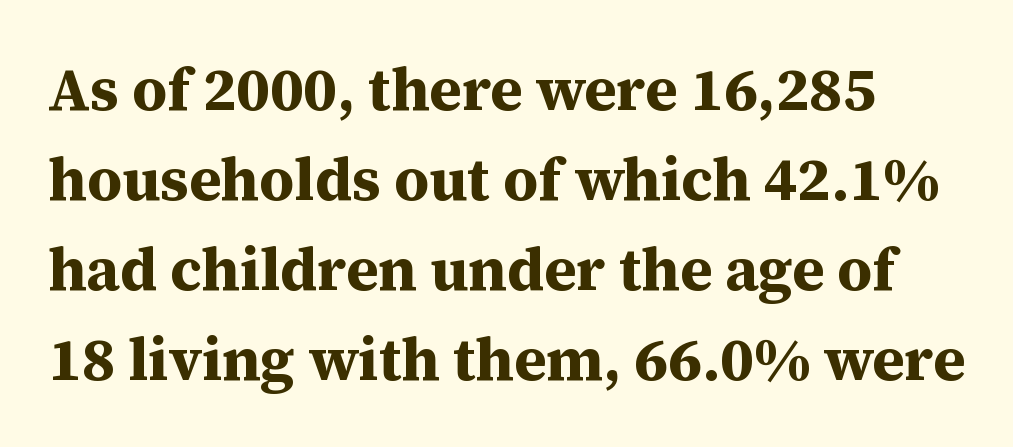
{"serif": "yes", "italic": "no", "bold": "yes", "weight": "bold", "width": "normal", "stroke_contrast": "medium", "x_height": "medium", "monospaced": "no", "underline": "no", "line_spacing": "normal", "line_spacing_ratio": 1.5, "letter_spacing": "normal", "letter_spacing_em": 0.0, "glyph_px": 60}
